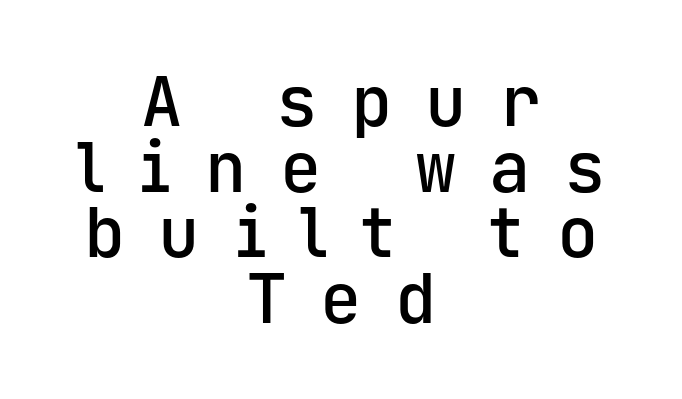
Does extra space separate the letters? Yes, quite a lot of it. The rendering uses typewriter-style spacing with identical character cells. Classification — sans serif. Every stem runs plumb, perpendicular to the baseline. The setting favours the middle, as headings and verse often do. A somewhat darkened texture: the type is semibold rather than bold.
